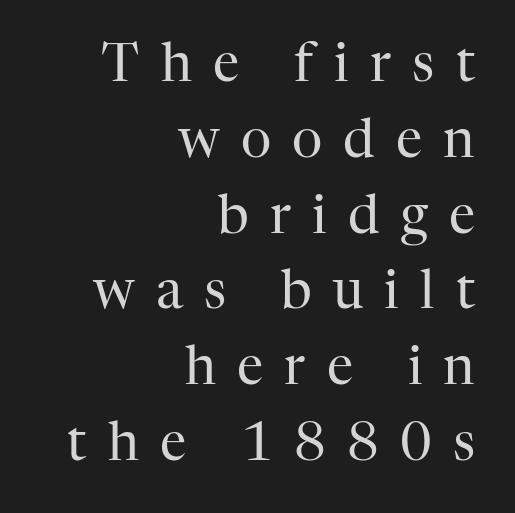
Ordinary non-slanted type is in use. Check under the words: just untouched page. Casual observation: everything's shoved over to the right. This rendering employs a face with finishing strokes, i.e., a serif. The passage shown is not bold in any degree.
